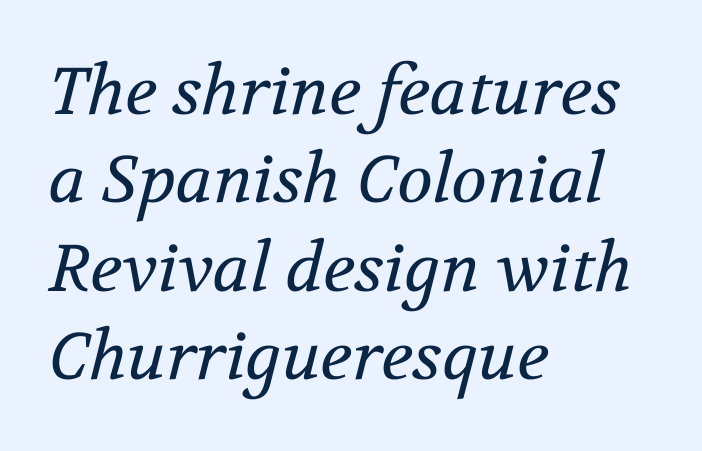
{"serif": "yes", "italic": "yes", "lean": "right", "slant_degrees": 12, "bold": "no", "weight": "regular", "width": "normal", "stroke_contrast": "medium", "x_height": "medium", "monospaced": "no", "underline": "no", "align": "left", "line_spacing": "normal", "line_spacing_ratio": 1.34, "letter_spacing": "normal", "letter_spacing_em": 0.0, "glyph_px": 66}
